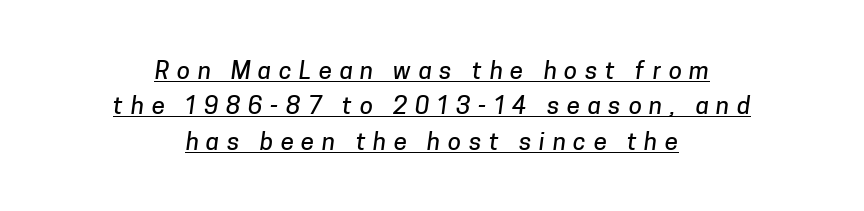
Q: Is the text underlined? A: Yes.
Q: How is the paragraph aligned? A: Centered.
Q: Is the spacing between letters normal or unusually wide? A: Unusually wide.
Q: Is the spacing between lines tight, normal or loose? A: Normal.
